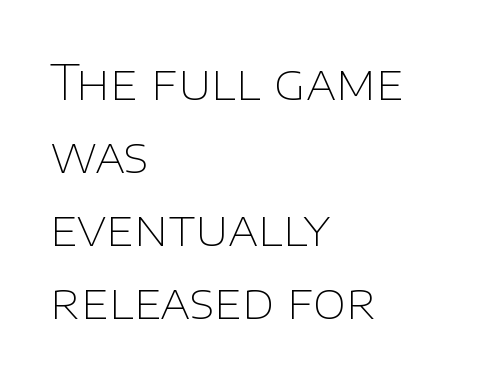
Italic? Not at all — the glyphs are vertical. The font is comparable to plain body text, perhaps lighter. The strip under each line holds only bare page. The rendering keeps characters at their native spacing. To sum up the face: it is a sans, with no serifs. Think of a printed novel: that variable character pitch is what you see here.
